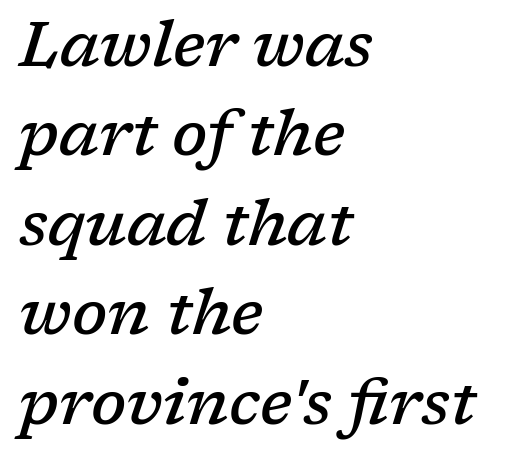
Designer's note — italics engaged. Observe the ordinary spacing: letters are neighbours, not strangers. Character widths vary here, with narrow letters taking less room than wide ones. Line spacing here is normal. Caption: multi-line text, flush left, ragged right. A clean baseline with only descenders dipping below it.
